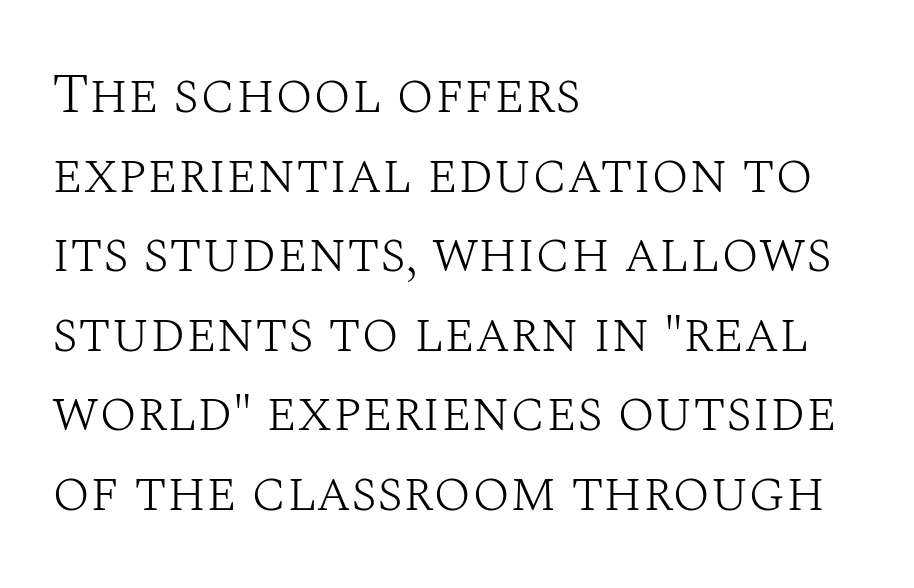
Q: Is the text bold? A: No.
Q: Is the text italic (slanted)? A: No, it is upright.
Q: Is the typeface a serif or a sans-serif typeface? A: Serif.
Q: Is the text underlined? A: No.
Q: How is the paragraph aligned? A: Left-aligned.
Q: Is the spacing between letters normal or unusually wide? A: Normal.
Q: Is the spacing between lines tight, normal or loose? A: Normal.
Q: Width (condensed, normal, or wide)? A: Normal.
Q: Stroke contrast? A: Medium.
Q: x-height? A: Large.
Q: Monospaced? A: No.
